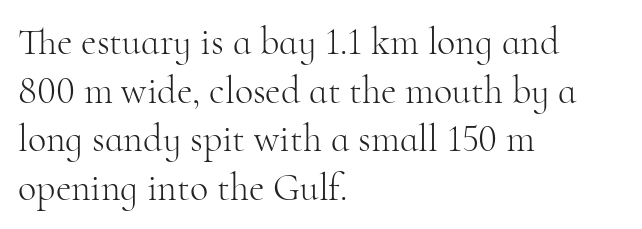
Proportional: the letters do not fall into vertical columns. Stroke mass is kept to a normal reading level or below. This sample uses a serif face. Posture: vertical. Leading: standard. Lines of text with bare space underneath.
